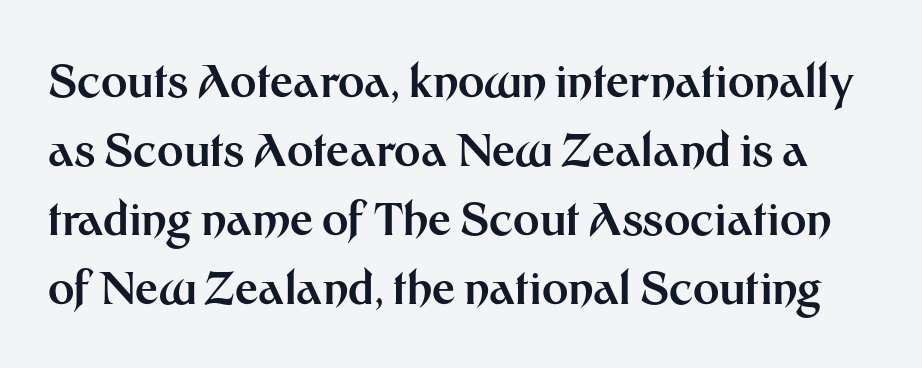
{"serif": "no", "italic": "no", "bold": "yes", "weight": "bold", "width": "normal", "stroke_contrast": "medium", "x_height": "medium", "monospaced": "no", "underline": "no", "line_spacing": "normal", "line_spacing_ratio": 1.53, "letter_spacing": "normal", "letter_spacing_em": 0.0, "glyph_px": 45}
